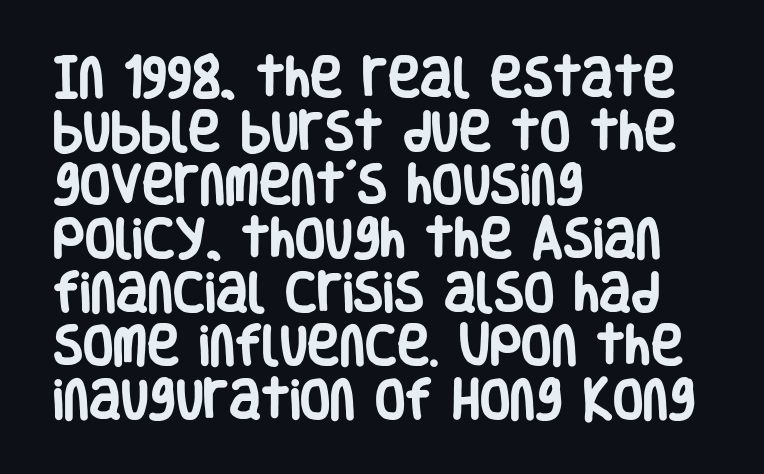
Q: Is the text bold? A: Yes.
Q: Is the text italic (slanted)? A: No, it is upright.
Q: Is the typeface a serif or a sans-serif typeface? A: Sans-serif.
Q: Is the text underlined? A: No.
Q: How is the paragraph aligned? A: Left-aligned.
Q: Is the spacing between letters normal or unusually wide? A: Normal.
Q: Width (condensed, normal, or wide)? A: Condensed.
Q: Stroke contrast? A: Low.
Q: x-height? A: Large.
Q: Monospaced? A: No.
